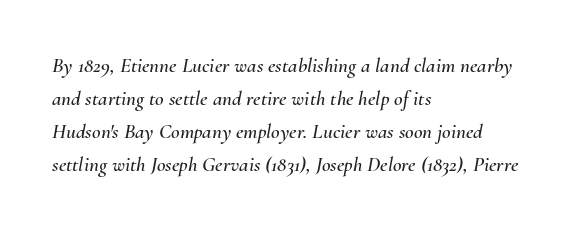
The image shows 21 px text type, italic (leaning right); set left-aligned, normal line spacing (1.57x), normal letter spacing, not underlined.
